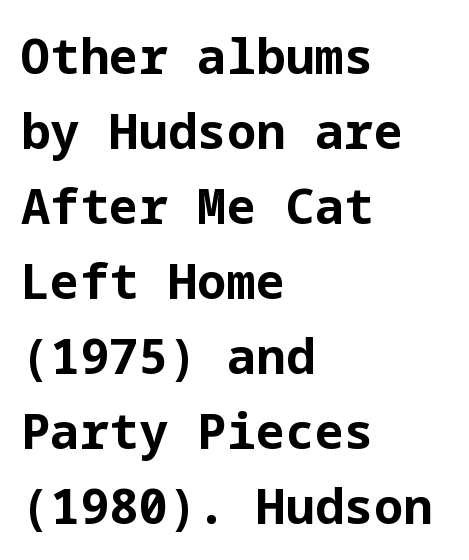
Italic? Not at all — the glyphs are vertical. A typesetter would label this face a sans. Underlining? Definitely not there. Where is the straight margin? On the left. Caption: bold face, heavy strokes.
